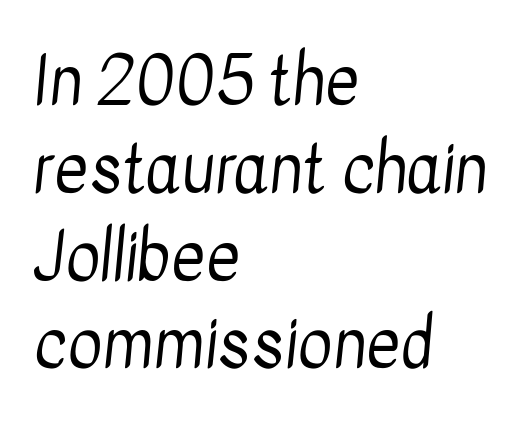
The image shows 66 px regular-weight, condensed sans-serif type; set left-aligned, normal line spacing (1.33x), normal letter spacing, not underlined; low stroke contrast and a medium x-height.
